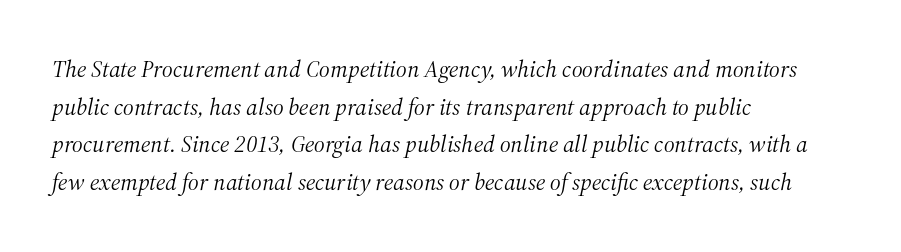
Which margin do the lines hug? The left one — the right edge is uneven. If you drew a line through each stem, it would be angled. Default kerning and tracking; the words read as compact shapes. Words float on clear page, feet unadorned. The strokes are not fattened; the text isn't bold. Normally led — the rows are evenly, conventionally spaced.
